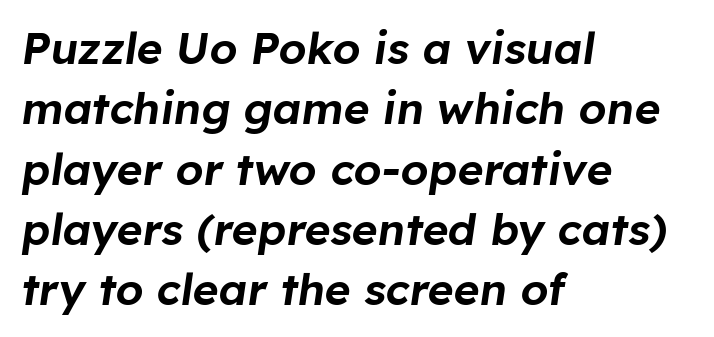
The image shows 44 px text type, italic (leaning right); set left-aligned, normal line spacing (1.37x), normal letter spacing, not underlined; low stroke contrast and a medium x-height.
